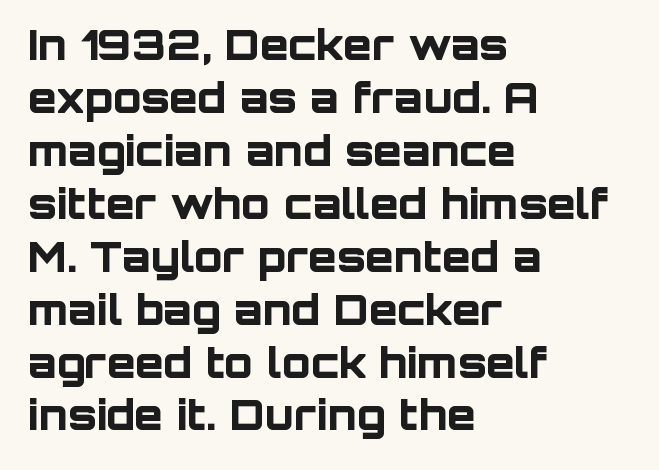
{"serif": "no", "italic": "no", "bold": "yes", "weight": "bold", "width": "normal", "stroke_contrast": "low", "x_height": "large", "monospaced": "no", "underline": "no", "align": "left", "line_spacing": "normal", "line_spacing_ratio": 1.26, "letter_spacing": "normal", "letter_spacing_em": 0.0, "glyph_px": 42}
